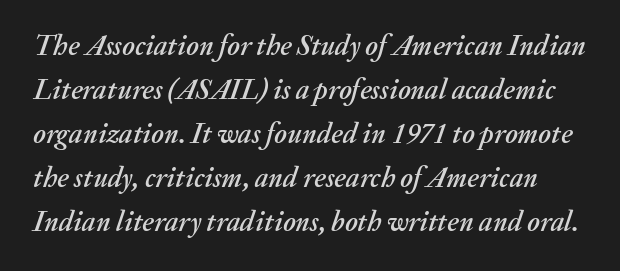
The image shows 28 px text type, italic (leaning right); set normal line spacing (1.57x), normal letter spacing, not underlined; medium stroke contrast and a medium x-height.
